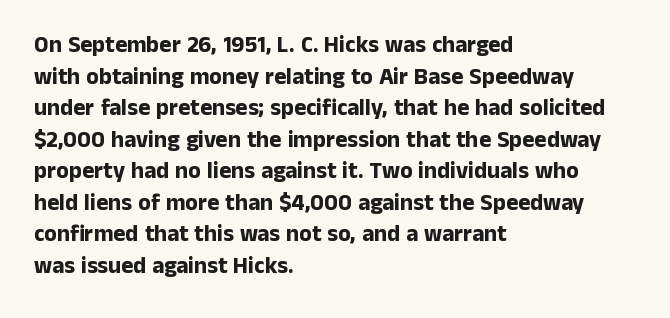
One glance says typical: line gaps are just what's usual. The letters stand upright; this is a roman face. These lines stack with their left ends in a neat column. Bold? Absolutely — the strokes are thick and heavy.
